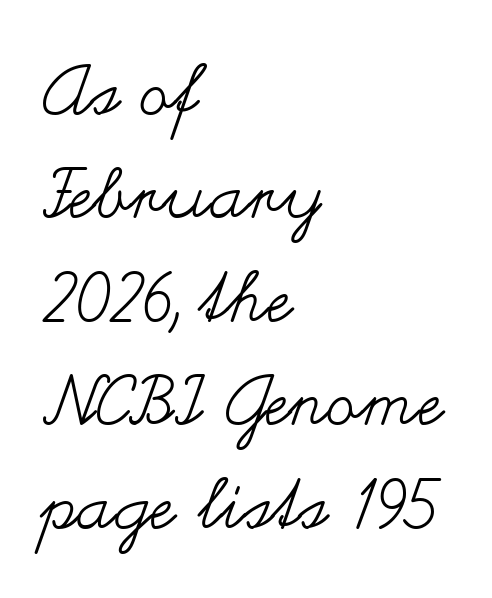
The text block is weighted toward the left margin, trailing off unevenly rightward. Unmarked baselines from the first word to the last. Weight: not bold — regular or lighter. Default kerning and tracking; the words read as compact shapes.
